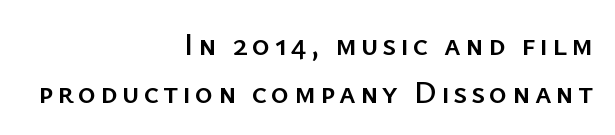
{"serif": "no", "italic": "no", "width": "normal", "stroke_contrast": "low", "x_height": "medium", "monospaced": "no", "underline": "no", "align": "right", "line_spacing": "normal", "line_spacing_ratio": 1.55, "glyph_px": 31}
